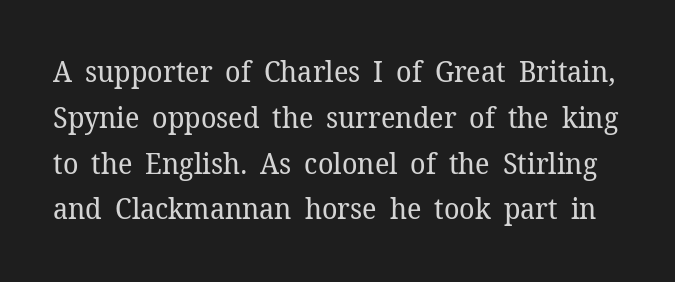
The line-height multiplier appears to be the usual default. Think of a printed novel: that variable character pitch is what you see here. The letterforms sit at book weight or below. Nope, not italic — everything's standing straight. Inter-character spacing is left at the font's built-in metrics.
